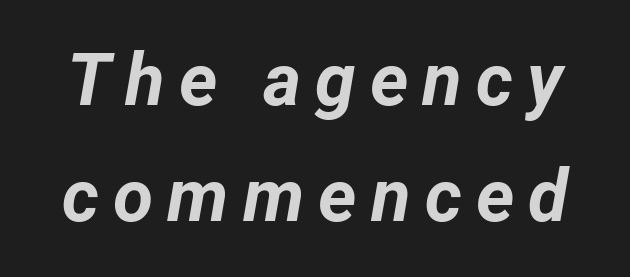
{"italic": "yes", "lean": "right", "slant_degrees": 12, "bold": "yes", "weight": "bold", "width": "normal", "stroke_contrast": "low", "x_height": "medium", "monospaced": "no", "underline": "no", "line_spacing": "normal", "line_spacing_ratio": 1.59, "glyph_px": 73}
